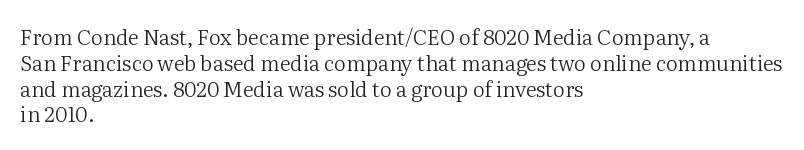
Q: Is the text bold? A: No.
Q: Is the text italic (slanted)? A: No, it is upright.
Q: Is the text underlined? A: No.
Q: How is the paragraph aligned? A: Left-aligned.
Q: Is the spacing between letters normal or unusually wide? A: Normal.
